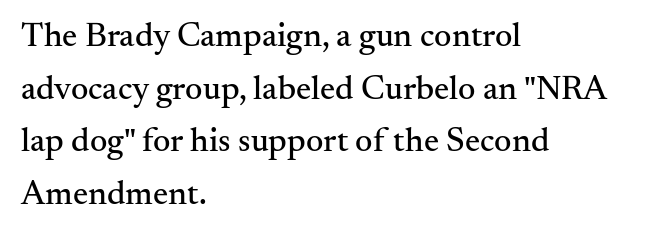
The image shows 34 px serif type, upright; set left-aligned, normal line spacing (1.55x), normal letter spacing, not underlined; medium stroke contrast and a small x-height.
